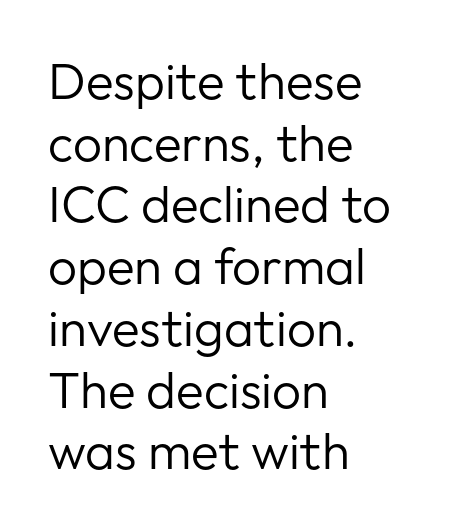
The image shows 51 px regular-weight sans-serif type, upright; set left-aligned, line spacing 1.21x, normal letter spacing, not underlined; low stroke contrast and a medium x-height.
